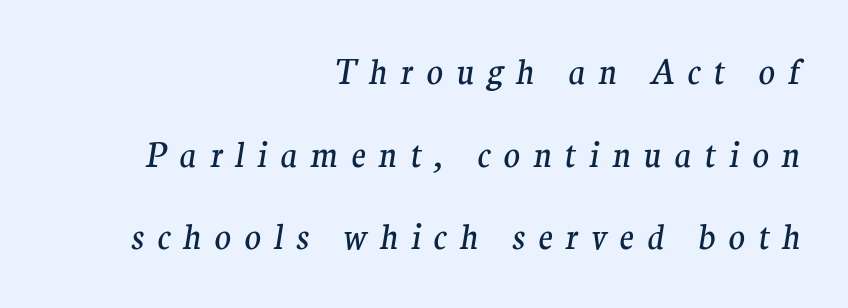
Q: Is the text bold? A: No.
Q: Is the text italic (slanted)? A: Yes, it leans right by about 9 degrees.
Q: Is the typeface a serif or a sans-serif typeface? A: Serif.
Q: Is the text underlined? A: No.
Q: How is the paragraph aligned? A: Right-aligned.
Q: Is the spacing between letters normal or unusually wide? A: Unusually wide.
Q: Is the spacing between lines tight, normal or loose? A: Loose.
Q: Width (condensed, normal, or wide)? A: Normal.
Q: Stroke contrast? A: Medium.
Q: x-height? A: Medium.
Q: Monospaced? A: No.
